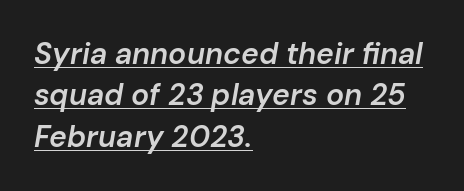
Q: Is the text bold? A: Semi-bold.
Q: Is the text italic (slanted)? A: Yes, it leans right by about 10 degrees.
Q: Is the text underlined? A: Yes.
Q: How is the paragraph aligned? A: Left-aligned.
Q: Is the spacing between letters normal or unusually wide? A: Normal.
Q: Is the spacing between lines tight, normal or loose? A: Normal.
Q: Width (condensed, normal, or wide)? A: Normal.
Q: Stroke contrast? A: Low.
Q: x-height? A: Medium.
Q: Monospaced? A: No.
